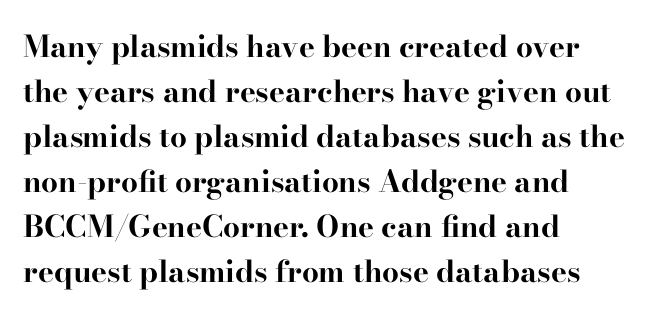
Little horizontal feet cap the strokes, marking this as serif type. The strokes are fattened all the way to bold. The passage shown stacks its lines at a standard gap. Varying glyph widths throughout — classic text-font behaviour. Descenders hang freely into open space. Ascenders rise straight up at ninety degrees.
